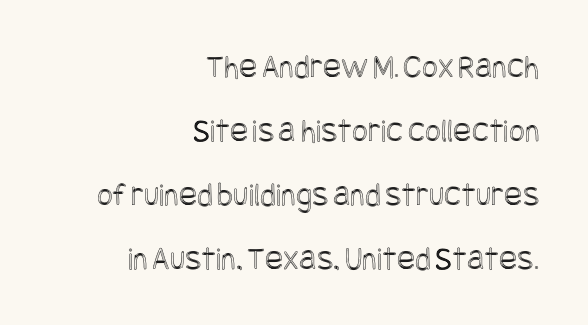
The image shows 34 px condensed type, upright; set right-aligned, line spacing 1.88x, normal letter spacing, not underlined; a large x-height.
